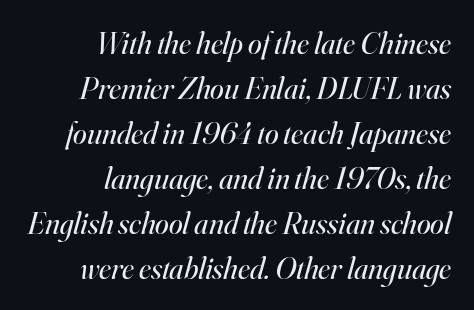
{"serif": "yes", "italic": "yes", "lean": "right", "slant_degrees": 16, "bold": "no", "weight": "regular", "width": "normal", "stroke_contrast": "high", "x_height": "small", "monospaced": "no", "underline": "no", "align": "right", "line_spacing": "normal", "line_spacing_ratio": 1.45, "letter_spacing": "normal", "letter_spacing_em": 0.0, "glyph_px": 31}
